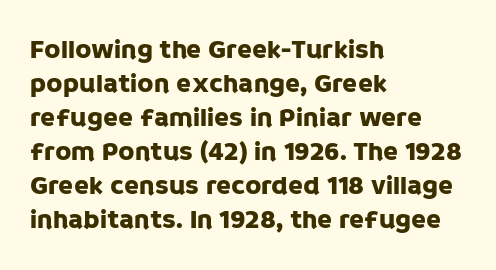
Q: Is the text italic (slanted)? A: No, it is upright.
Q: Is the text underlined? A: No.
Q: How is the paragraph aligned? A: Left-aligned.
Q: Is the spacing between letters normal or unusually wide? A: Normal.
Q: Is the spacing between lines tight, normal or loose? A: Normal.
